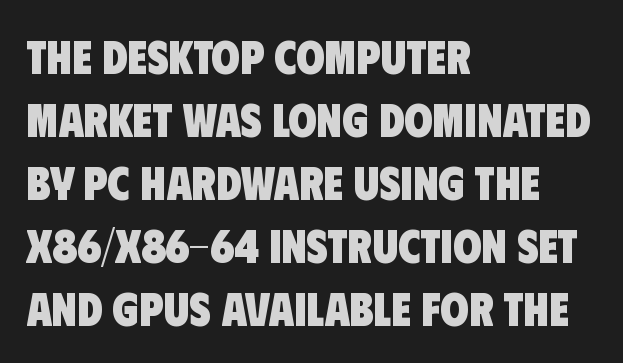
Observe the ordinary spacing: letters are neighbours, not strangers. Spacing verdict: proportional, widths tailored to each character. The rendering shows plain stroke endings on the letterforms — a sans-serif design. Horizontal bands of white between lines are of average thickness. The area under the type is left untouched. Casual observation: everything's shoved over to the left.
